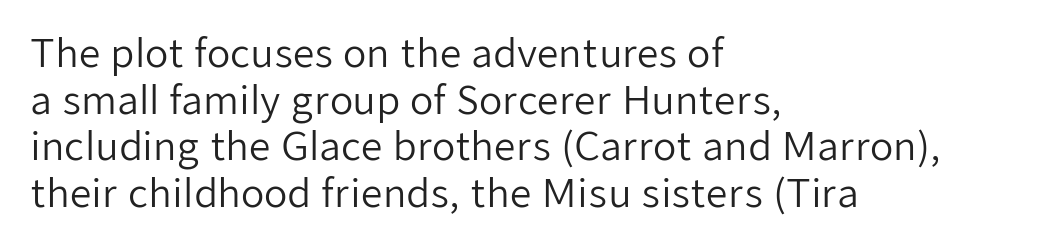
Q: Is the text bold? A: No.
Q: Is the text italic (slanted)? A: No, it is upright.
Q: Is the typeface a serif or a sans-serif typeface? A: Sans-serif.
Q: Is the text underlined? A: No.
Q: How is the paragraph aligned? A: Left-aligned.
Q: Is the spacing between letters normal or unusually wide? A: Normal.
Q: Width (condensed, normal, or wide)? A: Normal.
Q: Stroke contrast? A: Low.
Q: x-height? A: Medium.
Q: Monospaced? A: No.
